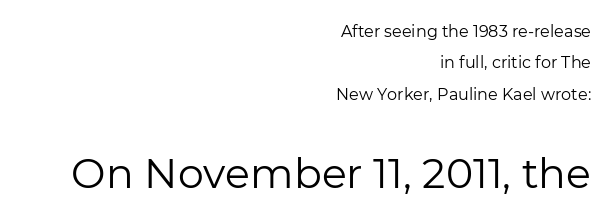
{"serif": "no", "italic": "no", "bold": "no", "weight": "regular", "width": "normal", "stroke_contrast": "low", "x_height": "medium", "monospaced": "no", "underline": "no", "align": "right", "line_spacing": "loose", "line_spacing_ratio": 1.96, "letter_spacing": "normal", "letter_spacing_em": 0.0, "larger_block": "second", "size_ratio": 2.56, "glyph_px": 41}
